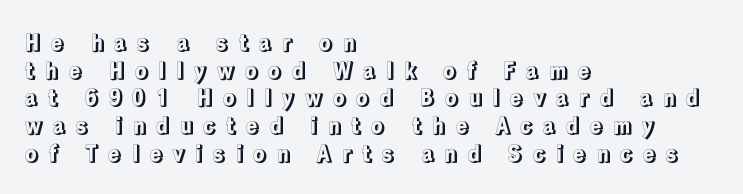
Q: Is the text italic (slanted)? A: No, it is upright.
Q: Is the text underlined? A: No.
Q: How is the paragraph aligned? A: Left-aligned.
Q: Is the spacing between letters normal or unusually wide? A: Unusually wide.
Q: Is the spacing between lines tight, normal or loose? A: Normal.
